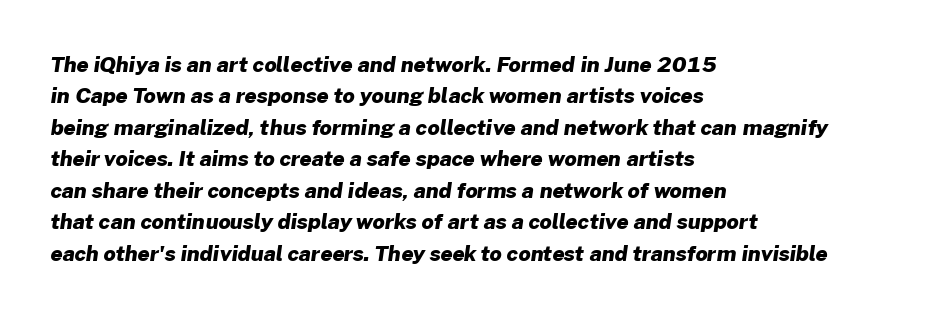
Q: Is the text bold? A: Yes.
Q: Is the text underlined? A: No.
Q: How is the paragraph aligned? A: Left-aligned.
Q: Is the spacing between letters normal or unusually wide? A: Normal.
Q: Is the spacing between lines tight, normal or loose? A: Normal.
